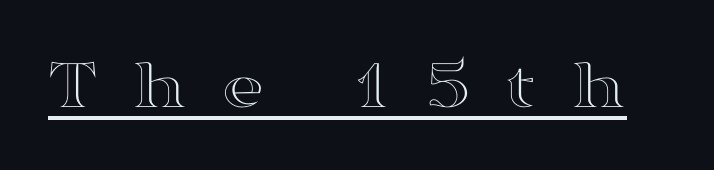
Q: Is the text italic (slanted)? A: No, it is upright.
Q: Is the text underlined? A: Yes.
Q: Is the spacing between letters normal or unusually wide? A: Unusually wide.
Q: Width (condensed, normal, or wide)? A: Wide.
Q: x-height? A: Medium.
Q: Monospaced? A: No.
